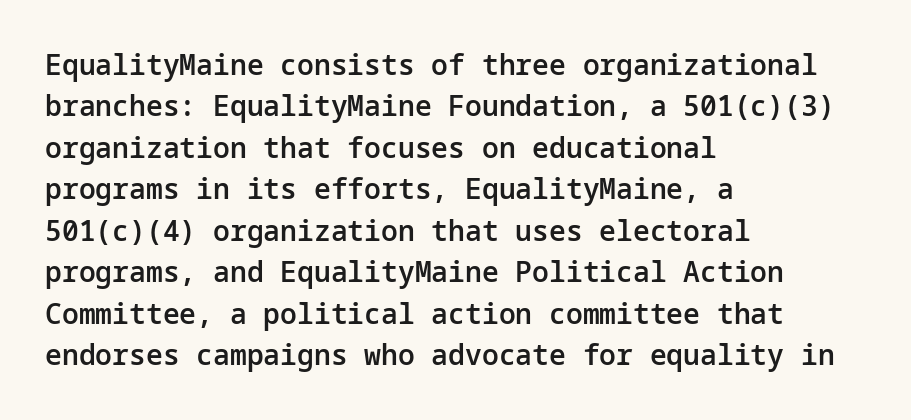
{"serif": "no", "italic": "no", "bold": "semi", "weight": "semibold", "width": "normal", "stroke_contrast": "low", "x_height": "medium", "underline": "no", "align": "left", "line_spacing": "normal", "line_spacing_ratio": 1.48, "letter_spacing": "normal", "letter_spacing_em": 0.0, "glyph_px": 28}
